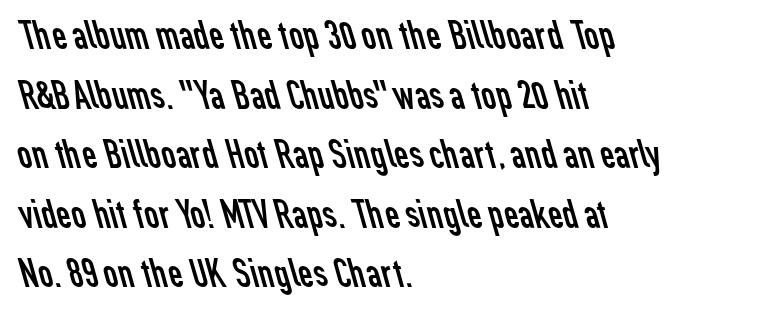
{"serif": "no", "bold": "no", "weight": "regular", "width": "normal", "stroke_contrast": "low", "x_height": "medium", "monospaced": "no", "underline": "no", "align": "left", "line_spacing": "normal", "line_spacing_ratio": 1.49, "letter_spacing": "normal", "letter_spacing_em": 0.0, "glyph_px": 40}
